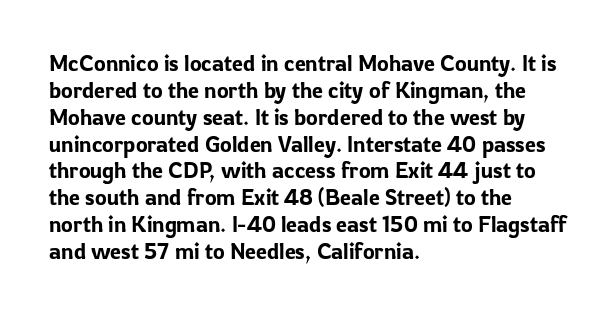
Q: Is the text italic (slanted)? A: No, it is upright.
Q: Is the text underlined? A: No.
Q: How is the paragraph aligned? A: Left-aligned.
Q: Is the spacing between letters normal or unusually wide? A: Normal.
